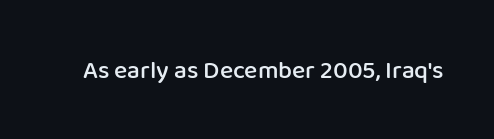
{"italic": "no", "bold": "semi", "underline": "no", "letter_spacing": "normal", "letter_spacing_em": 0.0, "glyph_px": 25}
